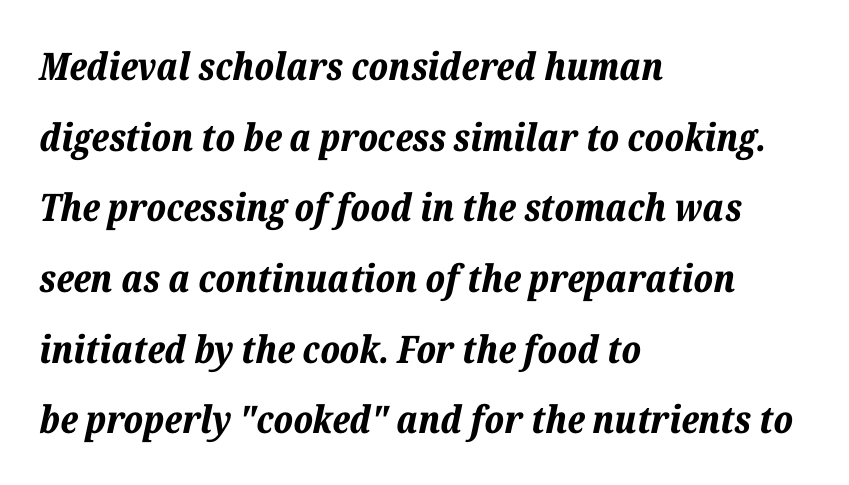
Q: Is the text bold? A: Yes.
Q: Is the text italic (slanted)? A: Yes, it leans right by about 12 degrees.
Q: Is the text underlined? A: No.
Q: How is the paragraph aligned? A: Left-aligned.
Q: Is the spacing between letters normal or unusually wide? A: Normal.
Q: Width (condensed, normal, or wide)? A: Normal.
Q: Stroke contrast? A: Low.
Q: x-height? A: Medium.
Q: Monospaced? A: No.
